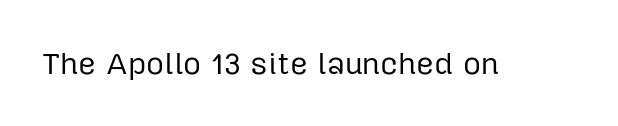
{"serif": "no", "italic": "no", "bold": "no", "weight": "regular", "width": "normal", "stroke_contrast": "low", "x_height": "medium", "monospaced": "no", "underline": "no", "letter_spacing": "normal", "letter_spacing_em": 0.0, "glyph_px": 31}
